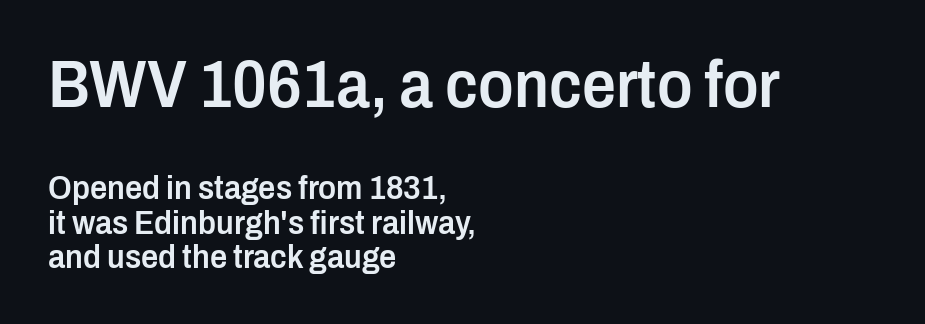
Q: Is the text bold? A: Semi-bold.
Q: Is the text italic (slanted)? A: No, it is upright.
Q: Is the typeface a serif or a sans-serif typeface? A: Sans-serif.
Q: Is the text underlined? A: No.
Q: How is the paragraph aligned? A: Left-aligned.
Q: Is the spacing between letters normal or unusually wide? A: Normal.
Q: Is the spacing between lines tight, normal or loose? A: Tight.
Q: Which block of text is set in a larger size, the first (top) or the second (bottom)? A: The first (top) one.
Q: Width (condensed, normal, or wide)? A: Condensed.
Q: Stroke contrast? A: Low.
Q: x-height? A: Medium.
Q: Monospaced? A: No.
